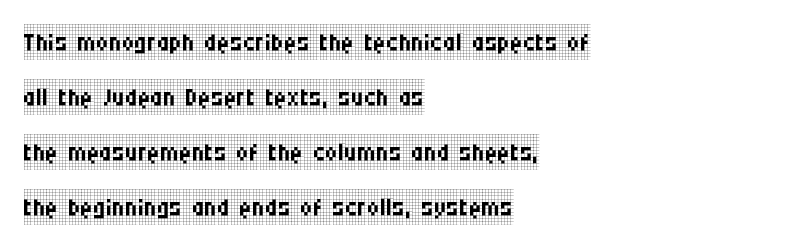
Q: Is the text bold? A: No.
Q: Is the text italic (slanted)? A: No, it is upright.
Q: Is the typeface a serif or a sans-serif typeface? A: Serif.
Q: Is the text underlined? A: No.
Q: How is the paragraph aligned? A: Left-aligned.
Q: Is the spacing between letters normal or unusually wide? A: Normal.
Q: Is the spacing between lines tight, normal or loose? A: Normal.
Q: Width (condensed, normal, or wide)? A: Condensed.
Q: Stroke contrast? A: Low.
Q: x-height? A: Large.
Q: Monospaced? A: No.
